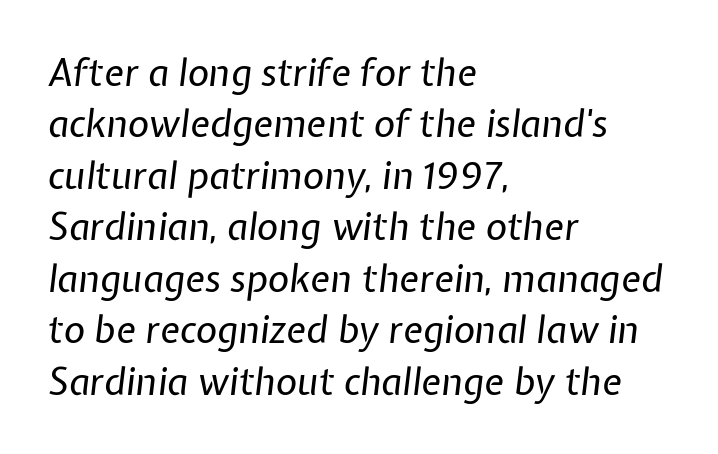
These lines are rendered in a variable-pitch font. The strip under each line holds only bare page. The setting favours the left margin, as ordinary paragraphs usually do. Short note: letters normally spaced.
